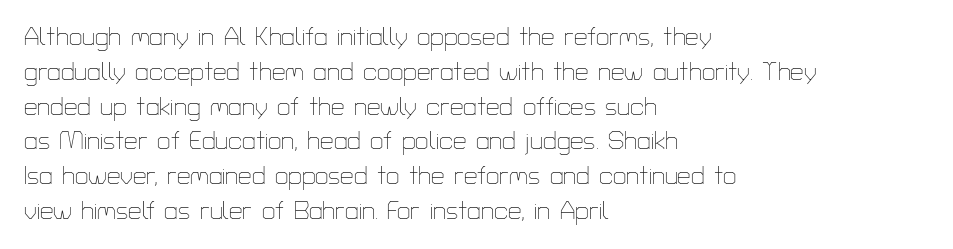
{"italic": "no", "bold": "no", "underline": "no", "align": "left", "line_spacing": "normal", "line_spacing_ratio": 1.45, "letter_spacing": "normal", "letter_spacing_em": 0.0, "glyph_px": 24}
